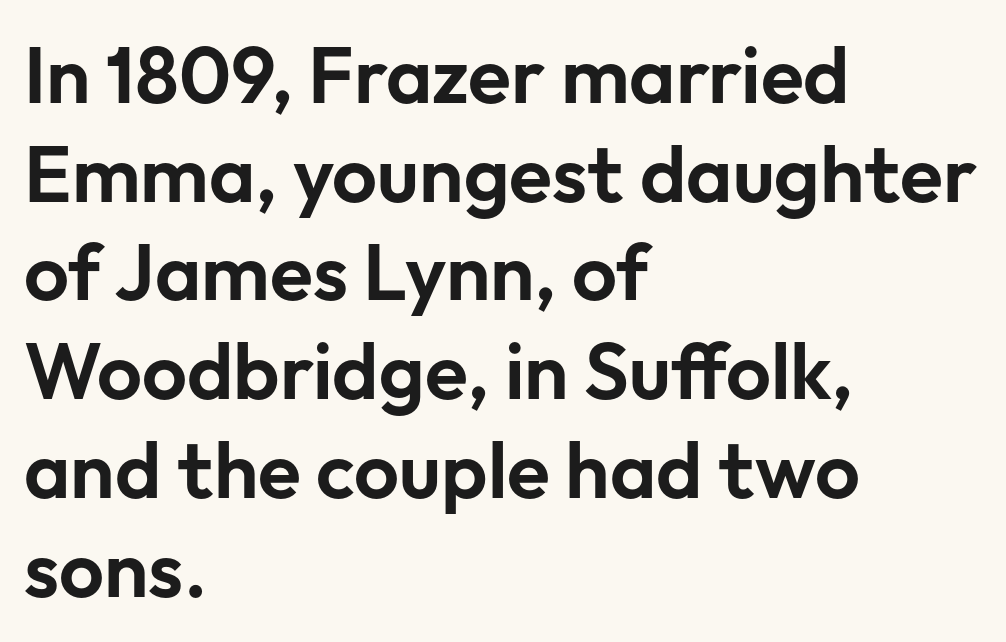
Varying glyph widths throughout — classic text-font behaviour. This sample keeps an unexceptional amount of space between lines. Layout note: lines flush left. Grotesque or geometric, the face here clearly has no serifs. Compared with typical body copy, the letter spacing here is the same.
